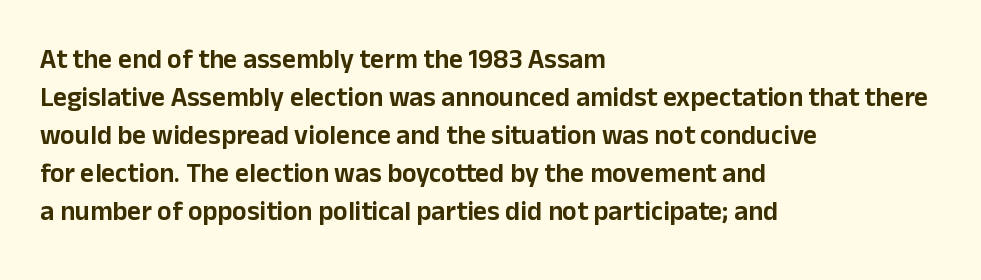
The image shows 27 px text type, upright; set left-aligned, normal line spacing (1.41x), normal letter spacing, not underlined.
